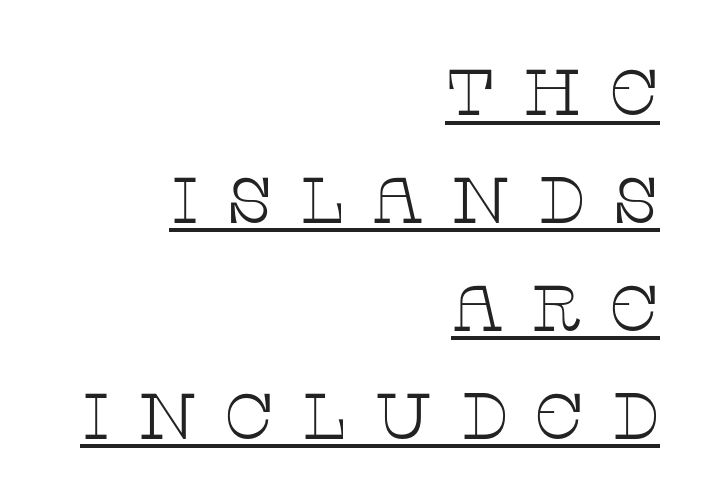
The leading is moderate, giving the passage an even texture. Each letter keeps its own natural width here, so spacing adapts to shape. How are the letters spaced? Widely, with obvious added tracking. Is this a sans? No — the strokes have serifs. This sample carries an underscore along the baseline area. The typesetting does not lean heavy: it is not bold.
